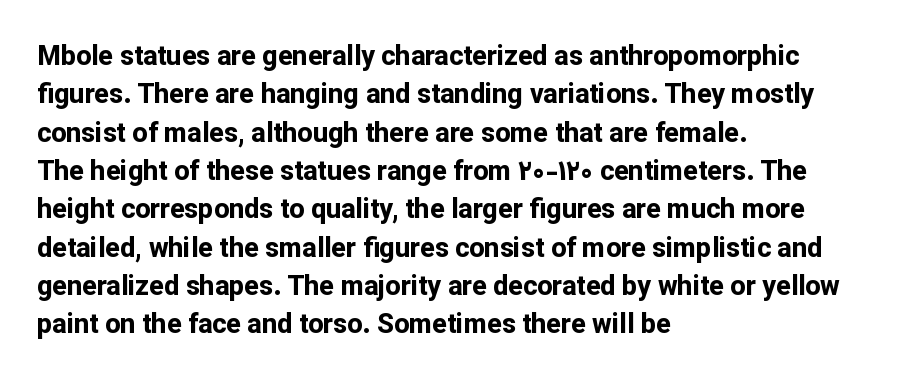
Q: Is the text bold? A: Yes.
Q: Is the text italic (slanted)? A: No, it is upright.
Q: Is the text underlined? A: No.
Q: How is the paragraph aligned? A: Left-aligned.
Q: Is the spacing between letters normal or unusually wide? A: Normal.
Q: Is the spacing between lines tight, normal or loose? A: Normal.
